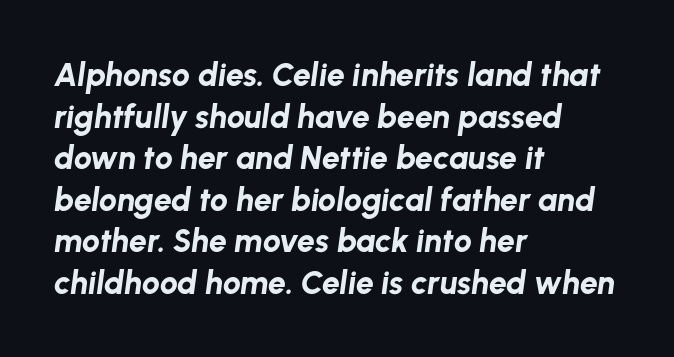
Default kerning and tracking; the words read as compact shapes. One glance says typical: line gaps are just what's usual. Yep, that's italic — everything's leaning. Spacing verdict: proportional, widths tailored to each character. These lines carry a lot of weight — the face is fully bold.
